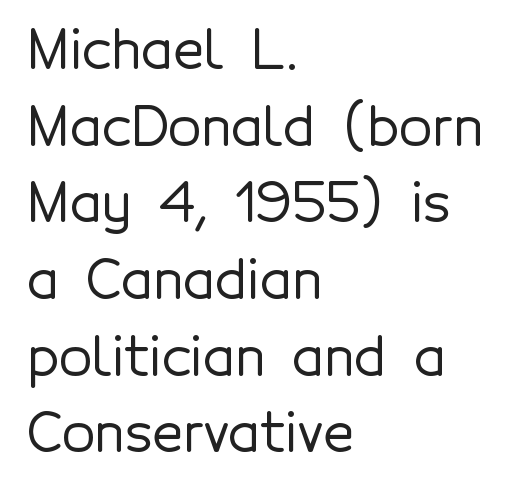
The image shows 54 px sans-serif type, upright; set left-aligned, normal line spacing (1.42x), normal letter spacing, not underlined; a medium x-height.
